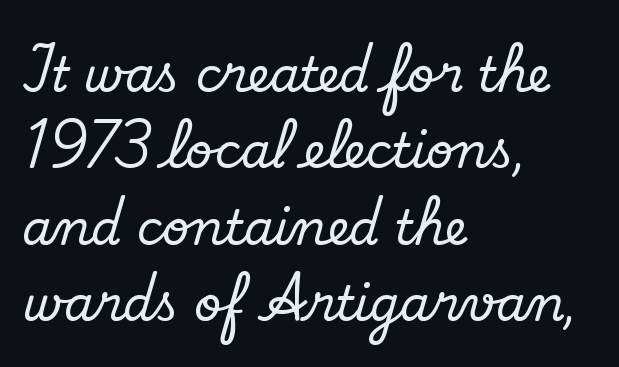
The image shows 48 px serif type; set left-aligned, normal line spacing (1.59x), normal letter spacing, not underlined; low stroke contrast and a small x-height.
